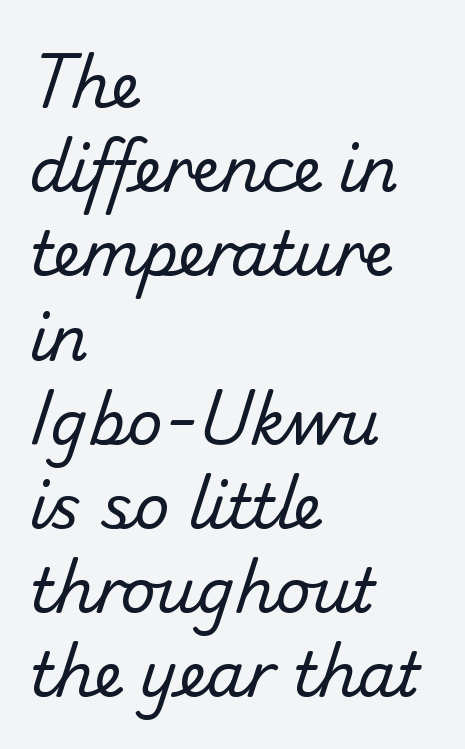
The image shows 61 px regular-weight sans-serif type; set left-aligned, normal line spacing (1.38x), normal letter spacing, not underlined; low stroke contrast and a small x-height.
